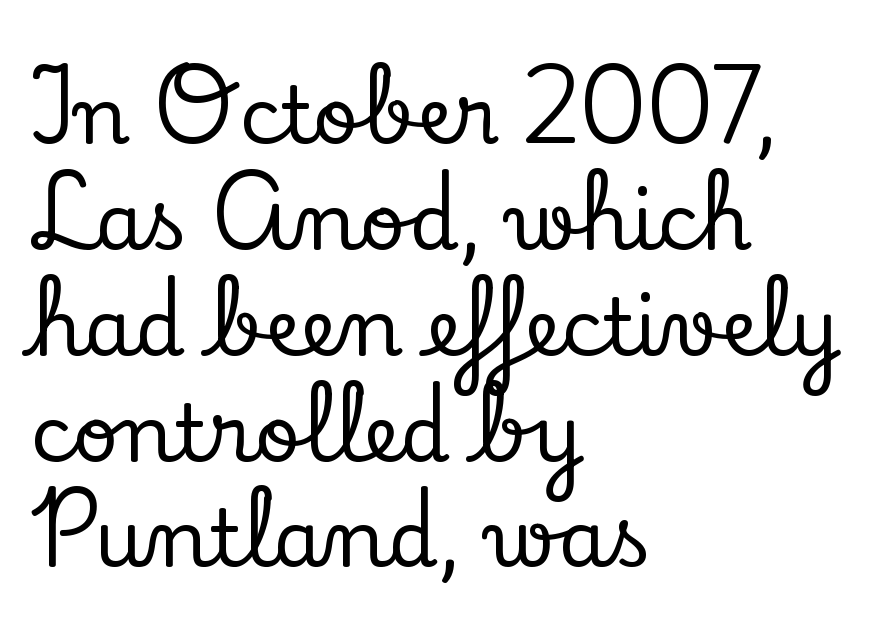
{"serif": "yes", "italic": "no", "width": "normal", "stroke_contrast": "low", "x_height": "small", "monospaced": "no", "underline": "no", "align": "left", "line_spacing": "normal", "line_spacing_ratio": 1.34, "letter_spacing": "normal", "letter_spacing_em": 0.0, "glyph_px": 79}
